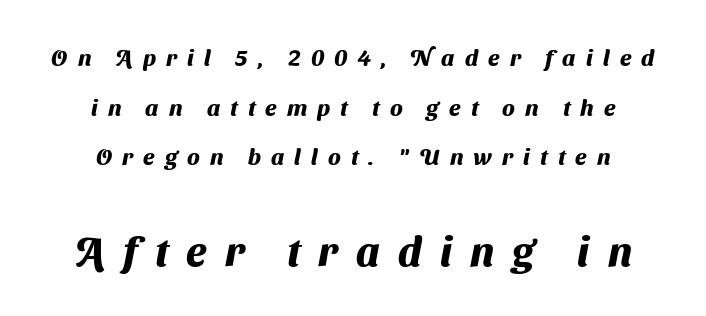
{"serif": "no", "bold": "yes", "weight": "heavy", "width": "normal", "stroke_contrast": "medium", "x_height": "medium", "monospaced": "no", "underline": "no", "align": "center", "line_spacing": "loose", "line_spacing_ratio": 2.16, "letter_spacing": "wide", "letter_spacing_em": 0.44, "larger_block": "second", "size_ratio": 1.78, "glyph_px": 41}
